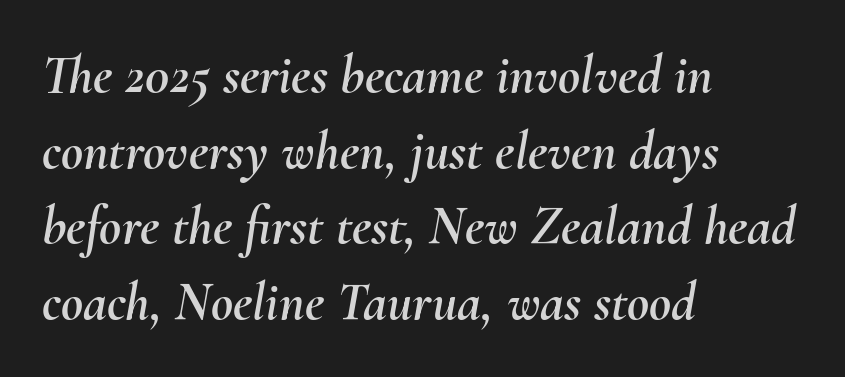
{"italic": "yes", "lean": "right", "slant_degrees": 10, "width": "normal", "stroke_contrast": "medium", "x_height": "small", "monospaced": "no", "underline": "no", "align": "left", "line_spacing": "normal", "line_spacing_ratio": 1.4, "letter_spacing": "normal", "letter_spacing_em": 0.0, "glyph_px": 54}
